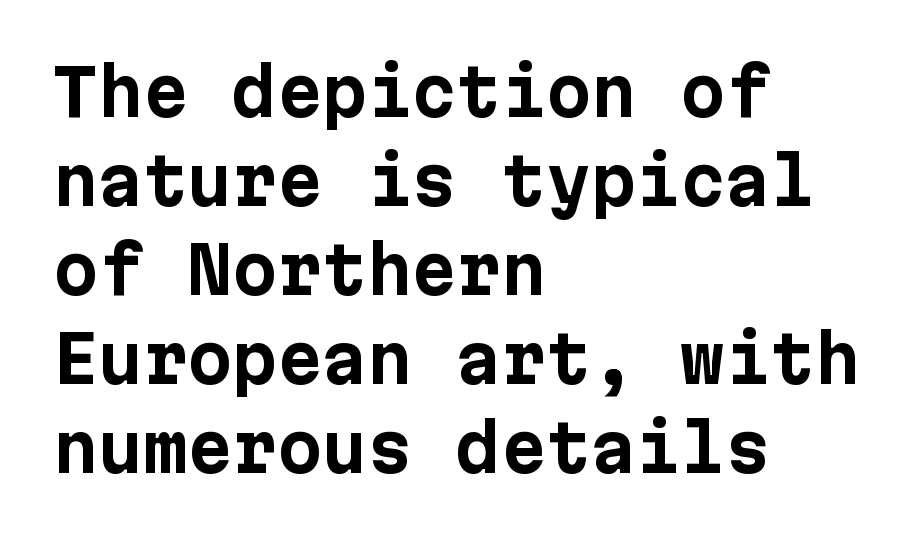
{"serif": "no", "italic": "no", "bold": "yes", "weight": "bold", "width": "normal", "stroke_contrast": "low", "x_height": "medium", "underline": "no", "align": "left", "line_spacing": "normal", "line_spacing_ratio": 1.39, "letter_spacing": "normal", "letter_spacing_em": 0.0, "glyph_px": 64}
